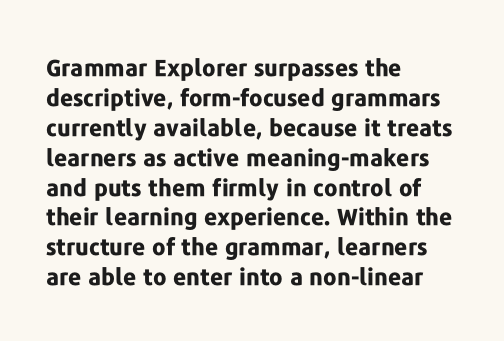
Q: Is the text bold? A: Yes.
Q: Is the text italic (slanted)? A: No, it is upright.
Q: Is the text underlined? A: No.
Q: How is the paragraph aligned? A: Left-aligned.
Q: Is the spacing between letters normal or unusually wide? A: Normal.
Q: Is the spacing between lines tight, normal or loose? A: Normal.
